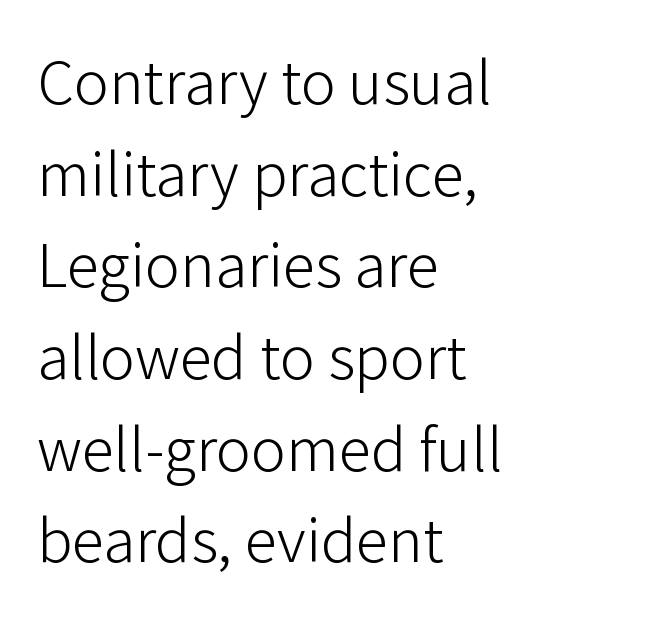
Proportional: the letters do not fall into vertical columns. The typeface has the unassuming heft of standard copy or less. Check under the words: just untouched page. These lines are set flush left with a ragged right edge.
